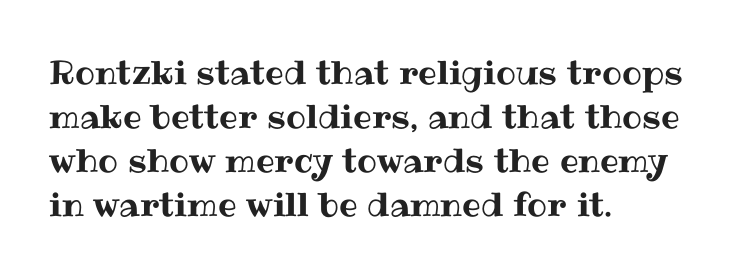
A typesetter would call this leading conventional body-copy spacing. These lines stack with their left ends in a neat column. Each letter keeps its own natural width here, so spacing adapts to shape. Does the lettering tilt? It doesn't — this is upright. Nobody touched the tracking dial on this one.
